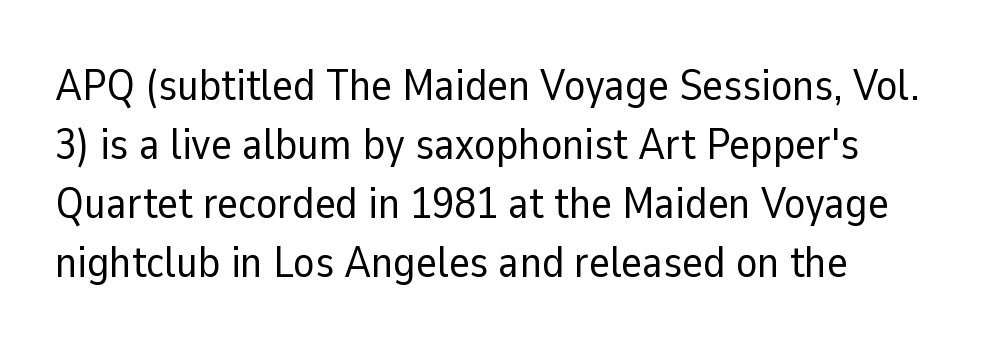
Q: Is the text bold? A: No.
Q: Is the text italic (slanted)? A: No, it is upright.
Q: Is the typeface a serif or a sans-serif typeface? A: Sans-serif.
Q: Is the text underlined? A: No.
Q: How is the paragraph aligned? A: Left-aligned.
Q: Is the spacing between letters normal or unusually wide? A: Normal.
Q: Is the spacing between lines tight, normal or loose? A: Normal.
Q: Width (condensed, normal, or wide)? A: Normal.
Q: Stroke contrast? A: Low.
Q: x-height? A: Medium.
Q: Monospaced? A: No.
